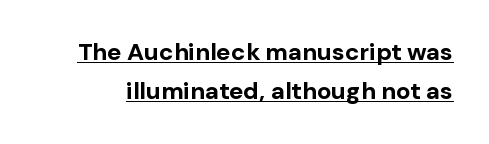
{"italic": "no", "bold": "yes", "underline": "yes", "line_spacing": "normal", "line_spacing_ratio": 1.63, "letter_spacing": "normal", "letter_spacing_em": 0.0, "glyph_px": 24}
